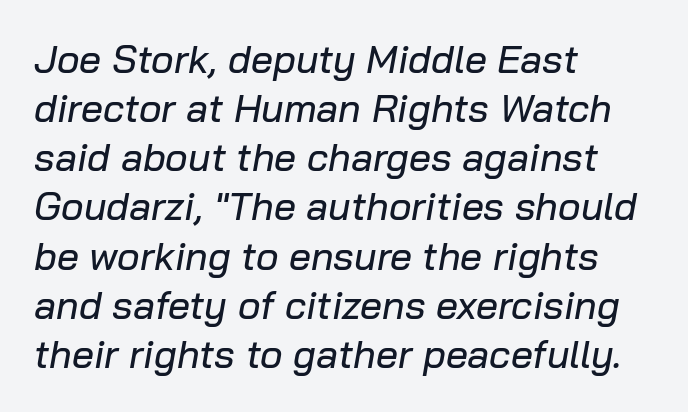
The image shows 39 px text type, italic (leaning right); set left-aligned, normal line spacing (1.26x), normal letter spacing, not underlined; low stroke contrast and a medium x-height.
